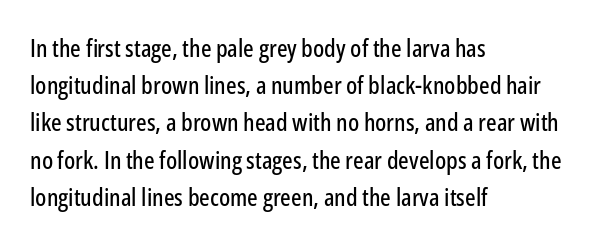
Designer's note — italics off, roman on. Compared with typical paragraphs, the rows here are spaced about the same. No word sits above an underline. Left-aligned paragraph, ragged on the right. This sample uses plain, unmodified letter spacing.
